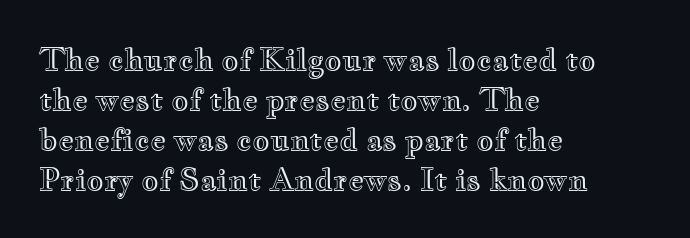
Q: Is the text italic (slanted)? A: No, it is upright.
Q: Is the text underlined? A: No.
Q: How is the paragraph aligned? A: Left-aligned.
Q: Is the spacing between letters normal or unusually wide? A: Normal.
Q: Is the spacing between lines tight, normal or loose? A: Normal.
Q: Width (condensed, normal, or wide)? A: Wide.
Q: x-height? A: Small.
Q: Monospaced? A: No.
